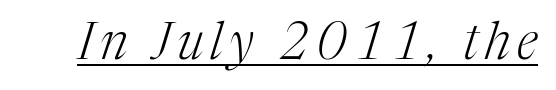
Q: Is the text bold? A: No.
Q: Is the text italic (slanted)? A: Yes, it leans right by about 17 degrees.
Q: Is the typeface a serif or a sans-serif typeface? A: Serif.
Q: Is the text underlined? A: Yes.
Q: Width (condensed, normal, or wide)? A: Normal.
Q: Stroke contrast? A: Medium.
Q: x-height? A: Medium.
Q: Monospaced? A: No.
